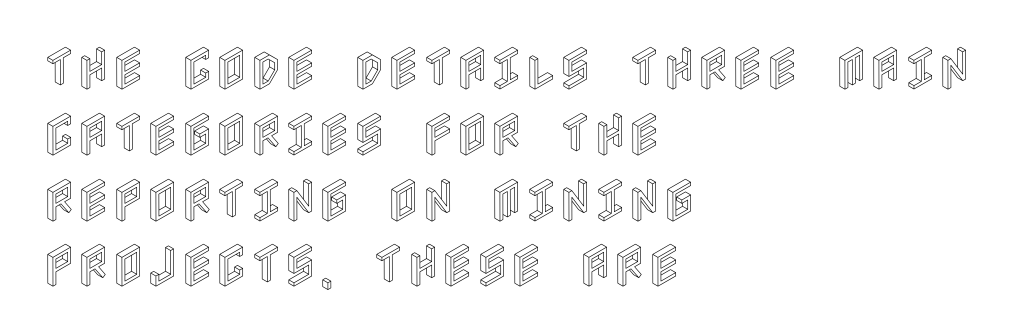
The image shows 47 px condensed type, upright; set left-aligned, normal line spacing (1.4x), normal letter spacing, not underlined; a large x-height.
